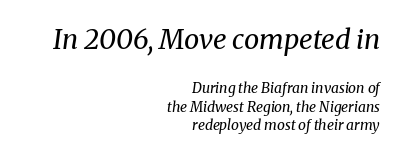
{"italic": "yes", "lean": "right", "slant_degrees": 8, "bold": "no", "underline": "no", "align": "right", "line_spacing": "normal", "line_spacing_ratio": 1.32, "letter_spacing": "normal", "letter_spacing_em": 0.0, "larger_block": "first", "size_ratio": 1.93, "glyph_px": 27}
